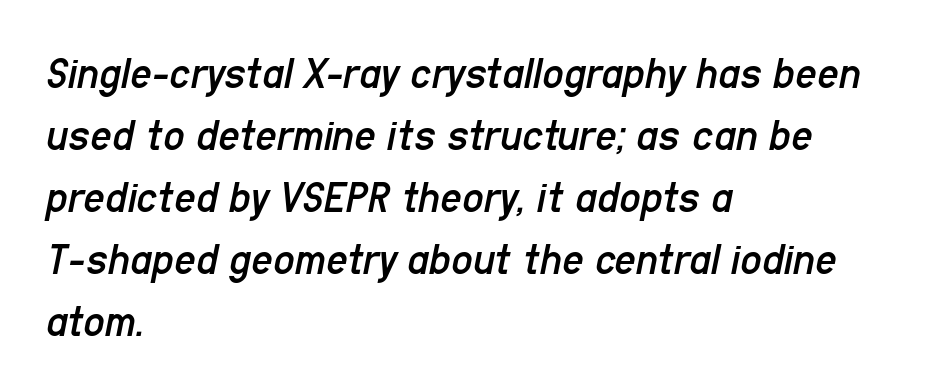
This sample uses plain, unmodified letter spacing. What's the leading like? Ordinary, nothing unusual. Looks like regular typesetting: each glyph gets only the width it needs. Rule under the text: the space is simply empty. Casual observation: everything's shoved over to the left.
